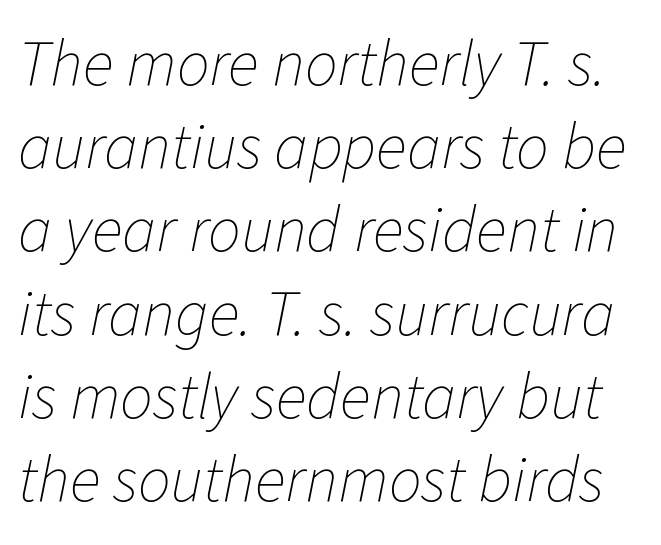
{"italic": "yes", "lean": "right", "slant_degrees": 11, "bold": "no", "weight": "thin", "width": "normal", "stroke_contrast": "low", "x_height": "medium", "monospaced": "no", "underline": "no", "line_spacing": "normal", "line_spacing_ratio": 1.28, "letter_spacing": "normal", "letter_spacing_em": 0.0, "glyph_px": 65}
